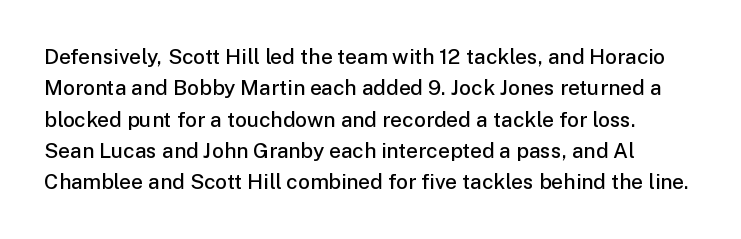
Q: Is the text bold? A: Semi-bold.
Q: Is the text italic (slanted)? A: No, it is upright.
Q: Is the text underlined? A: No.
Q: Is the spacing between letters normal or unusually wide? A: Normal.
Q: Is the spacing between lines tight, normal or loose? A: Normal.
